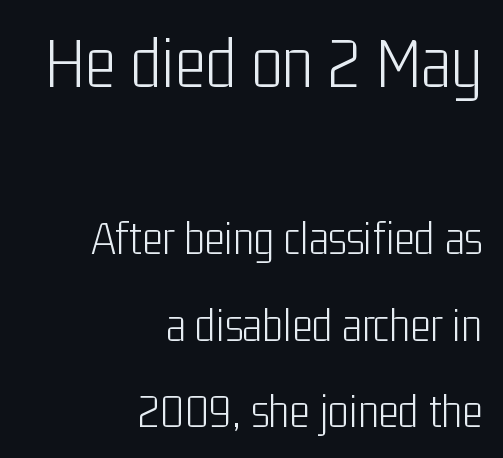
The font is comparable to plain body text, perhaps lighter. Size hierarchy here favors the leading block over the trailing one. Caption: standard tracking, unaltered. The text block is weighted toward the right margin, trailing off unevenly leftward. The type family on display is of the sans-serif kind. Varying glyph widths throughout — classic text-font behaviour.
